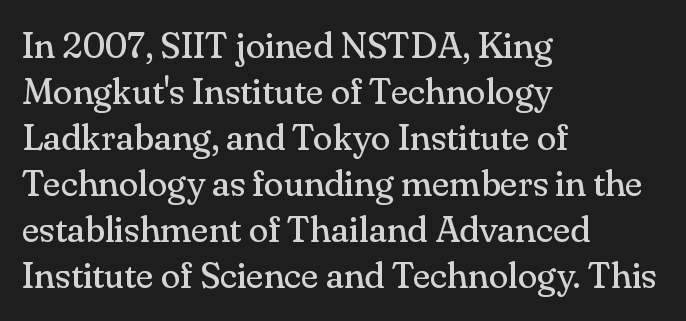
{"serif": "yes", "italic": "no", "bold": "no", "weight": "regular", "width": "normal", "stroke_contrast": "medium", "x_height": "small", "monospaced": "no", "underline": "no", "align": "left", "line_spacing": "normal", "line_spacing_ratio": 1.28, "letter_spacing": "normal", "letter_spacing_em": 0.0, "glyph_px": 36}
